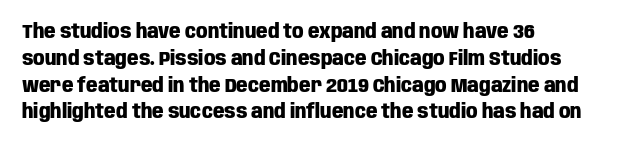
It's the straight-up-and-down kind of type. The letters sit at their default tracking, neither squeezed nor spread. Line starts are locked; line ends wander. This is heavy type, rendered in bold. Baseline-to-baseline distance is the conventional proportion of letter height.
